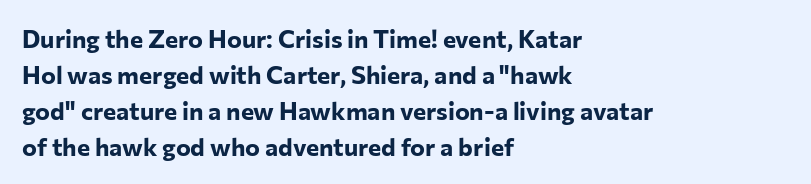
Q: Is the text bold? A: Yes.
Q: Is the text italic (slanted)? A: No, it is upright.
Q: Is the text underlined? A: No.
Q: How is the paragraph aligned? A: Left-aligned.
Q: Is the spacing between letters normal or unusually wide? A: Normal.
Q: Is the spacing between lines tight, normal or loose? A: Normal.
